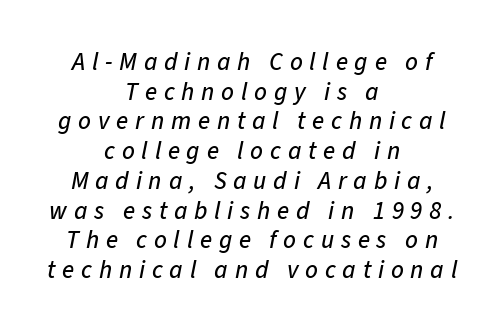
Horizontal alignment here is central, giving a formal, balanced look. An italicized treatment has been applied to the whole sample. The passage shown is not underscored anywhere. Caption: expanded tracking, letters set apart.
